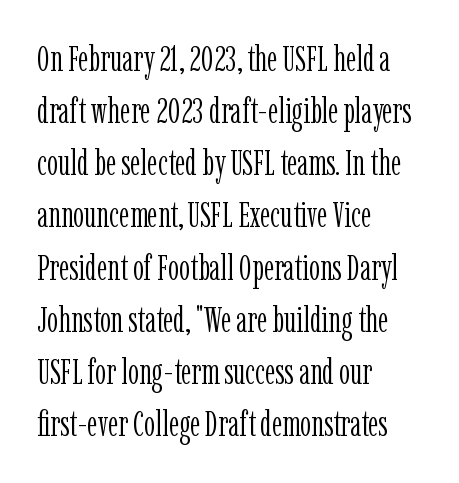
{"serif": "yes", "italic": "no", "bold": "no", "weight": "light", "width": "condensed", "stroke_contrast": "low", "x_height": "medium", "monospaced": "no", "underline": "no", "align": "left", "line_spacing": "normal", "line_spacing_ratio": 1.49, "letter_spacing": "normal", "letter_spacing_em": 0.0, "glyph_px": 35}
